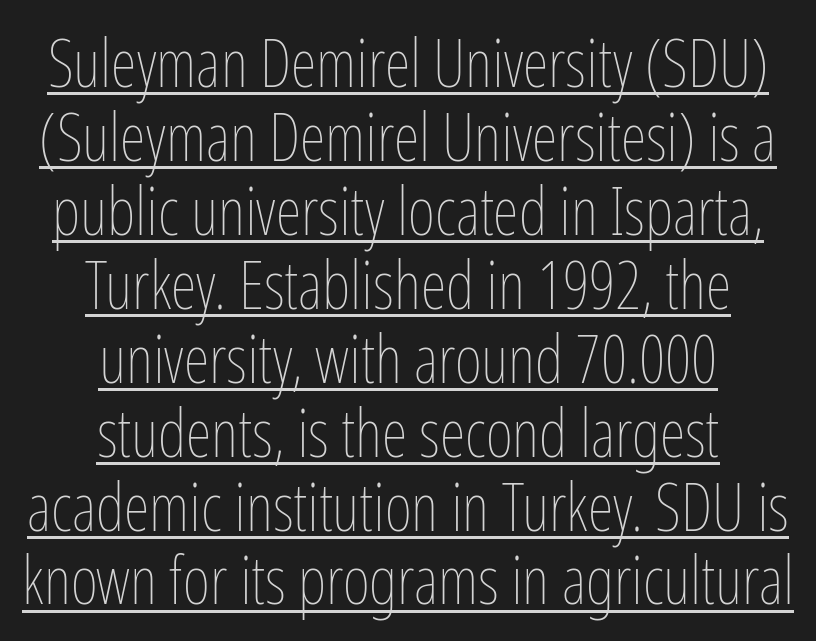
The image shows 66 px thin, condensed type, upright; set centered, tight line spacing (1.12x), normal letter spacing, underlined; low stroke contrast and a medium x-height.
